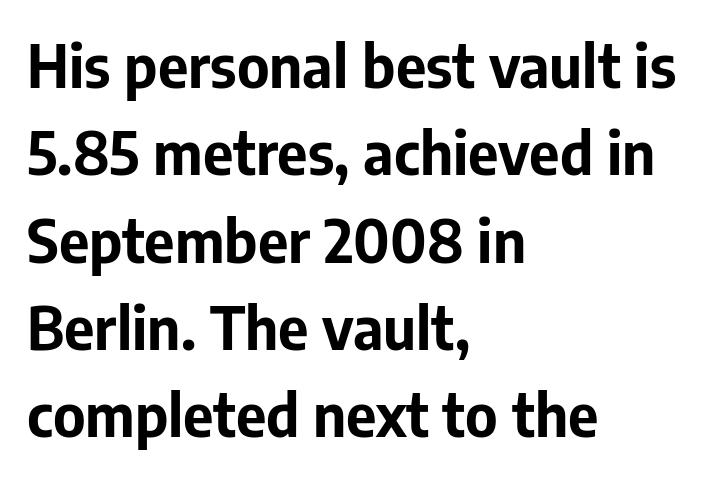
The image shows 59 px bold sans-serif type, upright; set left-aligned, normal line spacing (1.48x), normal letter spacing, not underlined; low stroke contrast and a medium x-height.
